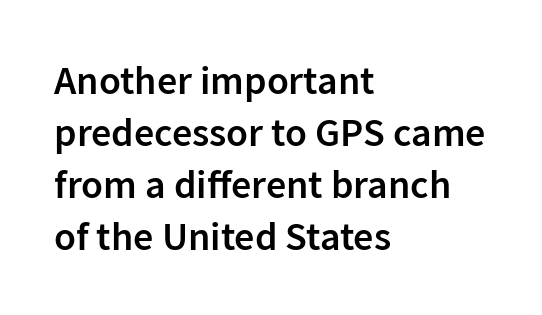
Q: Is the text bold? A: Semi-bold.
Q: Is the text italic (slanted)? A: No, it is upright.
Q: Is the typeface a serif or a sans-serif typeface? A: Sans-serif.
Q: Is the text underlined? A: No.
Q: How is the paragraph aligned? A: Left-aligned.
Q: Is the spacing between letters normal or unusually wide? A: Normal.
Q: Is the spacing between lines tight, normal or loose? A: Normal.
Q: Width (condensed, normal, or wide)? A: Normal.
Q: Stroke contrast? A: Low.
Q: x-height? A: Medium.
Q: Monospaced? A: No.
